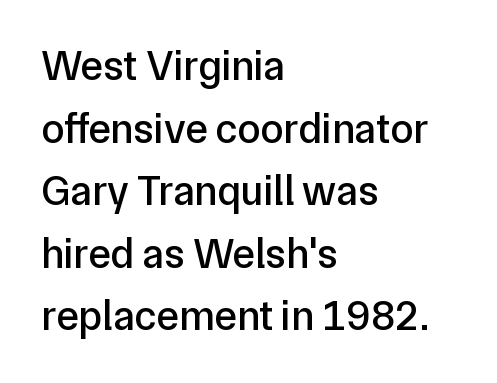
{"serif": "no", "italic": "no", "width": "normal", "stroke_contrast": "low", "x_height": "medium", "monospaced": "no", "underline": "no", "align": "left", "line_spacing": "normal", "line_spacing_ratio": 1.49, "letter_spacing": "normal", "letter_spacing_em": 0.0, "glyph_px": 42}
